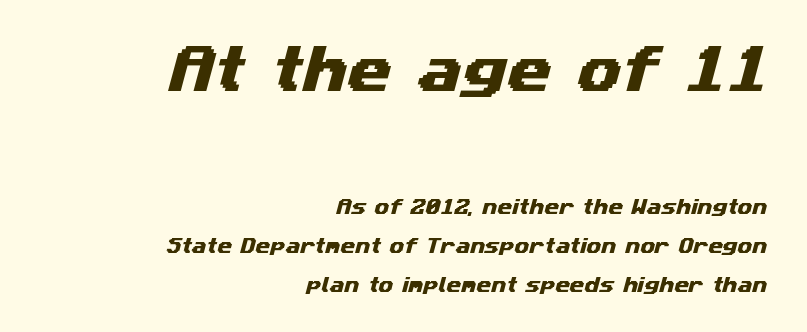
{"serif": "no", "width": "wide", "stroke_contrast": "medium", "x_height": "medium", "monospaced": "no", "underline": "no", "align": "right", "line_spacing": "loose", "line_spacing_ratio": 2.28, "letter_spacing": "normal", "letter_spacing_em": 0.0, "larger_block": "first", "size_ratio": 3.0, "glyph_px": 51}
